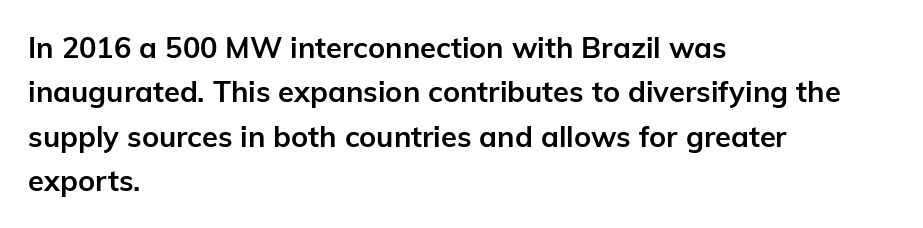
{"serif": "no", "italic": "no", "bold": "yes", "weight": "semibold", "width": "normal", "stroke_contrast": "low", "x_height": "medium", "monospaced": "no", "underline": "no", "align": "left", "line_spacing": "normal", "line_spacing_ratio": 1.53, "letter_spacing": "normal", "letter_spacing_em": 0.0, "glyph_px": 29}
